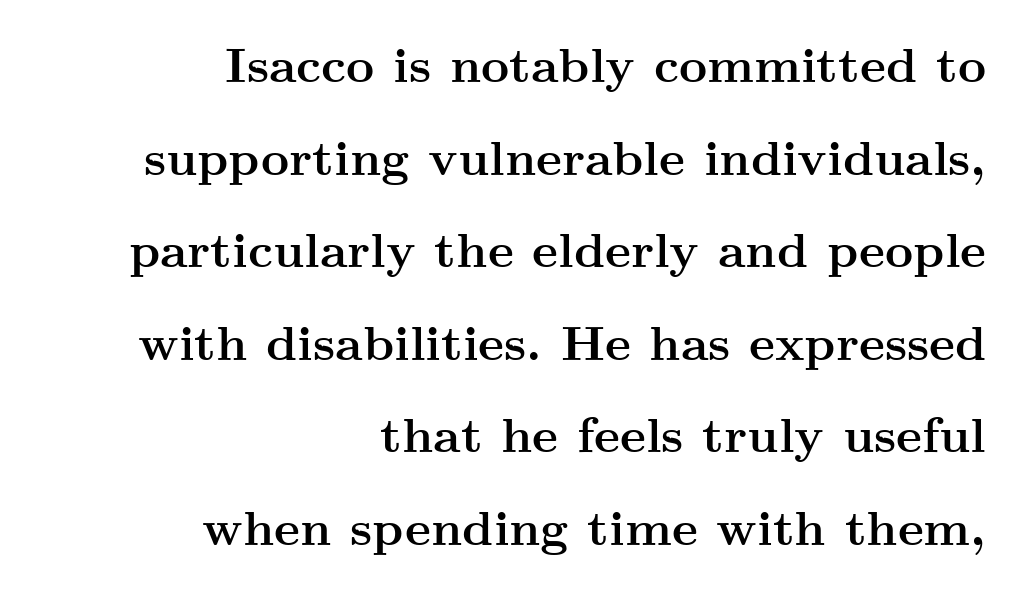
{"serif": "yes", "italic": "no", "bold": "yes", "weight": "semibold", "width": "wide", "stroke_contrast": "medium", "x_height": "small", "monospaced": "no", "underline": "no", "align": "right", "line_spacing_ratio": 1.89, "letter_spacing": "normal", "letter_spacing_em": 0.0, "glyph_px": 49}
